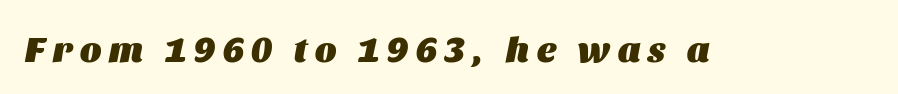
The image shows 36 px heavy type, italic (leaning right); set unusually wide letter spacing (+0.22 em), not underlined; medium stroke contrast and a large x-height.
